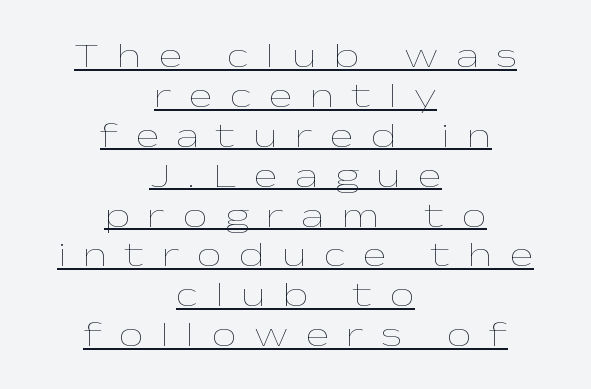
The image shows 35 px thin, wide type, upright; set centered, tight line spacing (1.14x), unusually wide letter spacing (+0.5 em), underlined; low stroke contrast and a medium x-height.
